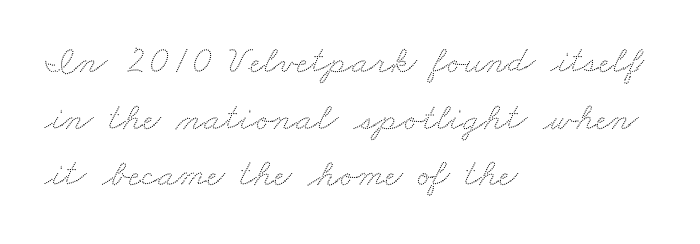
Line spacing here is normal. Is the letter spacing exaggerated? No — it looks like the ordinary default. The words here are not underlined. Do the characters align in a grid? No, the font is proportional.
